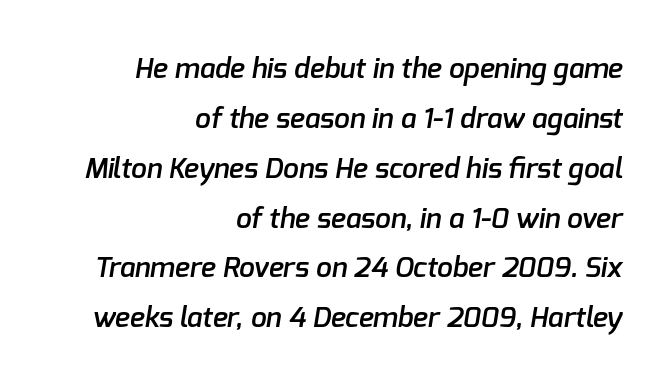
Serifs: no, the terminals of the letterforms are clean. Tracking here is standard; glyphs follow each other at the usual distance. Proportional: the letters do not fall into vertical columns. Firm but not heavy-handed strokes: this text is semibold.
